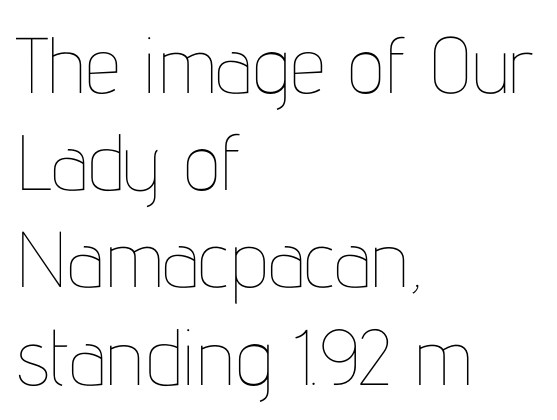
{"italic": "no", "bold": "no", "weight": "thin", "width": "condensed", "stroke_contrast": "low", "x_height": "medium", "monospaced": "no", "underline": "no", "align": "left", "line_spacing_ratio": 1.23, "letter_spacing": "normal", "letter_spacing_em": 0.0, "glyph_px": 79}
